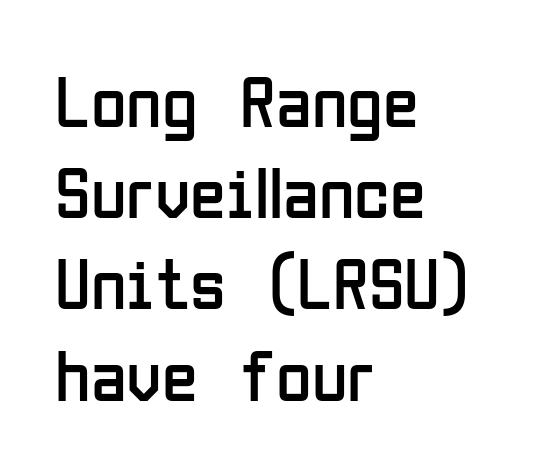
{"serif": "no", "italic": "no", "bold": "no", "weight": "regular", "width": "condensed", "stroke_contrast": "low", "x_height": "medium", "monospaced": "no", "underline": "no", "align": "left", "line_spacing": "normal", "line_spacing_ratio": 1.25, "letter_spacing": "normal", "letter_spacing_em": 0.0, "glyph_px": 73}
